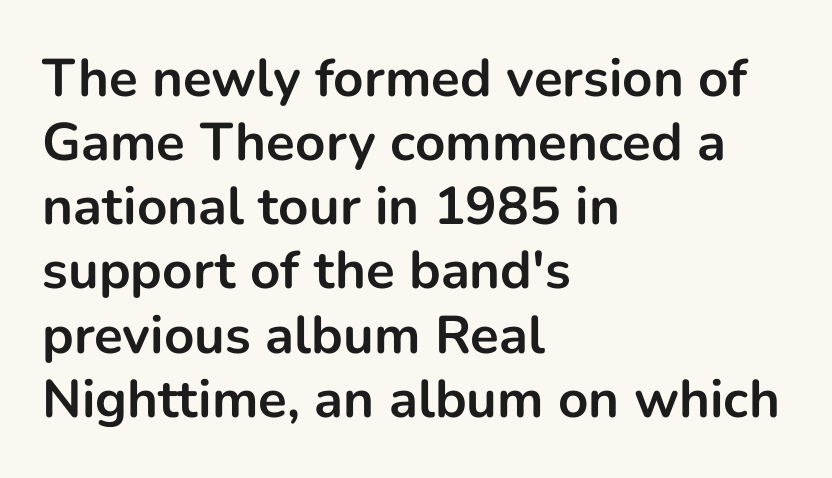
The image shows 53 px bold sans-serif type, upright; set left-aligned, line spacing 1.21x, normal letter spacing, not underlined; low stroke contrast and a medium x-height.
